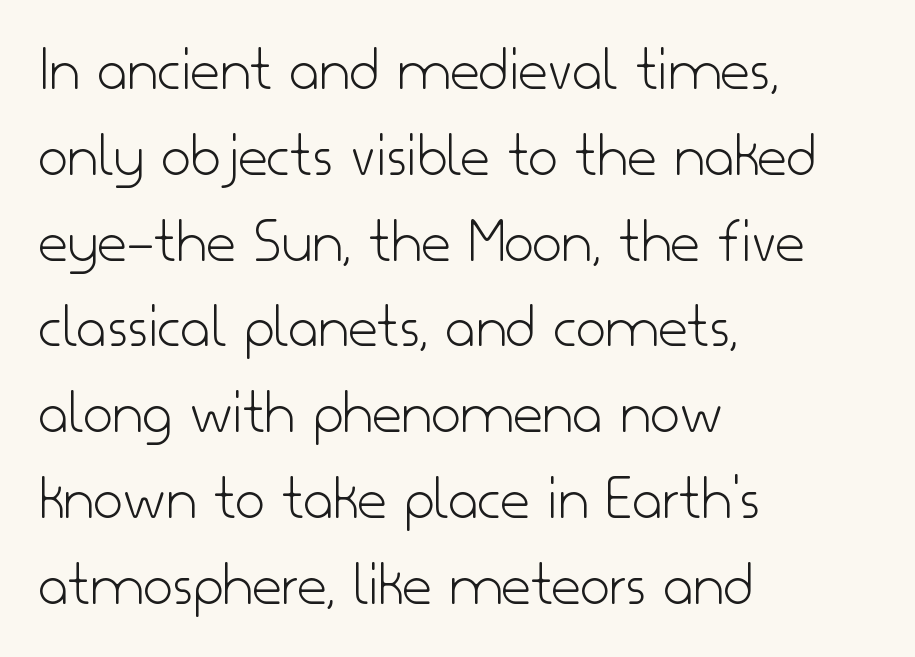
{"serif": "no", "italic": "no", "bold": "no", "weight": "light", "width": "normal", "stroke_contrast": "low", "x_height": "small", "monospaced": "no", "underline": "no", "align": "left", "line_spacing": "normal", "line_spacing_ratio": 1.34, "letter_spacing": "normal", "letter_spacing_em": 0.0, "glyph_px": 64}
